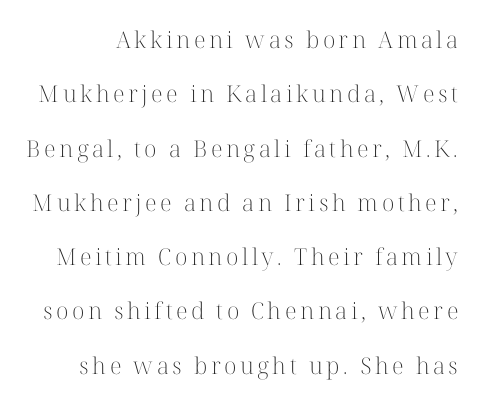
{"italic": "no", "bold": "no", "underline": "no", "line_spacing": "loose", "line_spacing_ratio": 2.36, "glyph_px": 23}
